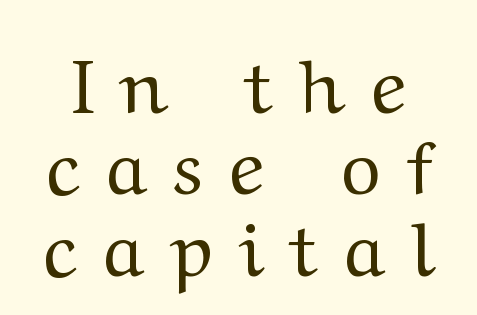
Letters rest on an invisible, unmarked baseline. The lines are packed closely together with very little leading. Characters follow at a spacing far wider than the type designer built in. Looks like regular typesetting: each glyph gets only the width it needs. Serif or sans? Serif — the stroke terminals have little feet. This is not heavy type; no bold has been used.
